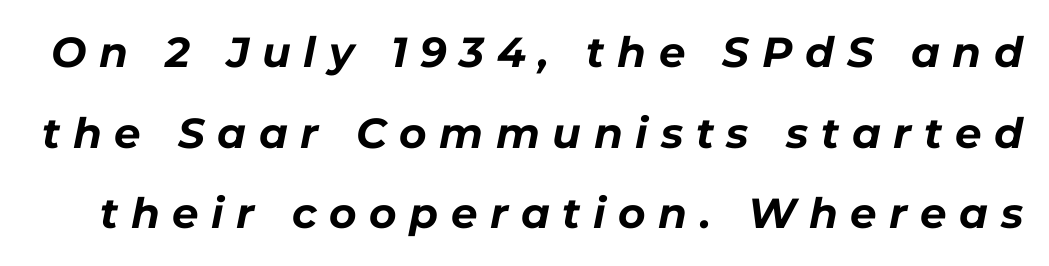
Q: Is the text bold? A: Yes.
Q: Is the text italic (slanted)? A: Yes, it leans right by about 11 degrees.
Q: Is the text underlined? A: No.
Q: Is the spacing between letters normal or unusually wide? A: Unusually wide.
Q: Is the spacing between lines tight, normal or loose? A: Loose.
Q: Width (condensed, normal, or wide)? A: Normal.
Q: Stroke contrast? A: Low.
Q: x-height? A: Medium.
Q: Monospaced? A: No.
